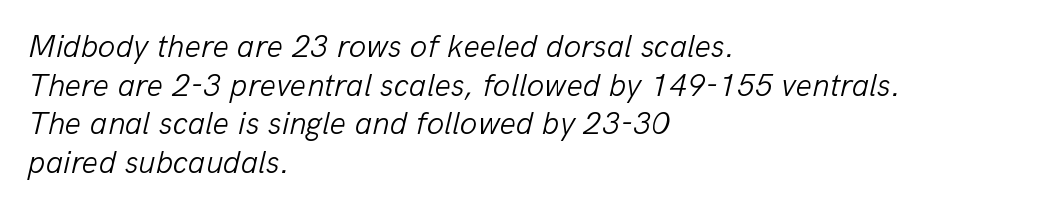
Q: Is the text bold? A: No.
Q: Is the text italic (slanted)? A: Yes, it leans right by about 13 degrees.
Q: Is the text underlined? A: No.
Q: How is the paragraph aligned? A: Left-aligned.
Q: Is the spacing between letters normal or unusually wide? A: Normal.
Q: Width (condensed, normal, or wide)? A: Normal.
Q: Stroke contrast? A: Low.
Q: x-height? A: Medium.
Q: Monospaced? A: No.
